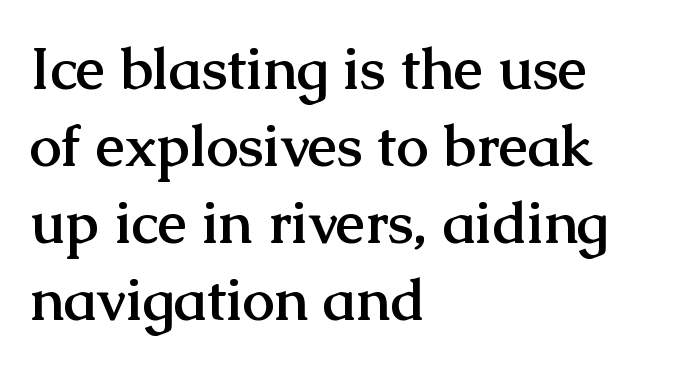
Q: Is the text bold? A: Yes.
Q: Is the text italic (slanted)? A: No, it is upright.
Q: Is the typeface a serif or a sans-serif typeface? A: Serif.
Q: Is the text underlined? A: No.
Q: How is the paragraph aligned? A: Left-aligned.
Q: Is the spacing between letters normal or unusually wide? A: Normal.
Q: Is the spacing between lines tight, normal or loose? A: Normal.
Q: Width (condensed, normal, or wide)? A: Normal.
Q: Stroke contrast? A: Medium.
Q: x-height? A: Medium.
Q: Monospaced? A: No.
